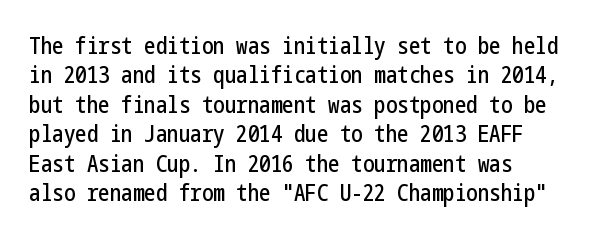
You could call the tracking neutral — neither tight nor loose. The area under the type is left untouched. Every character sits straight up, as roman type does. Leading: standard.
